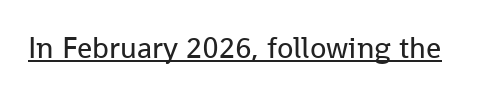
The image shows 30 px regular-weight sans-serif type, upright; set normal letter spacing, underlined; low stroke contrast and a medium x-height.
